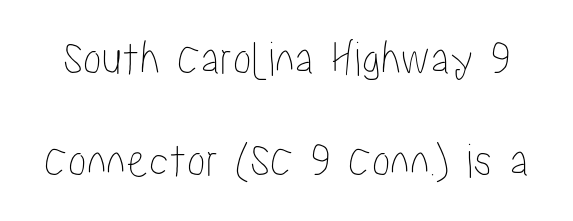
Q: Is the text italic (slanted)? A: No, it is upright.
Q: Is the text underlined? A: No.
Q: Is the spacing between letters normal or unusually wide? A: Normal.
Q: Is the spacing between lines tight, normal or loose? A: Loose.
Q: Width (condensed, normal, or wide)? A: Condensed.
Q: Stroke contrast? A: Low.
Q: x-height? A: Medium.
Q: Monospaced? A: No.
